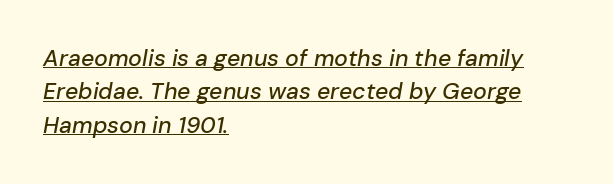
The image shows 23 px text type, italic (leaning right); set left-aligned, normal line spacing (1.45x), normal letter spacing, underlined.
